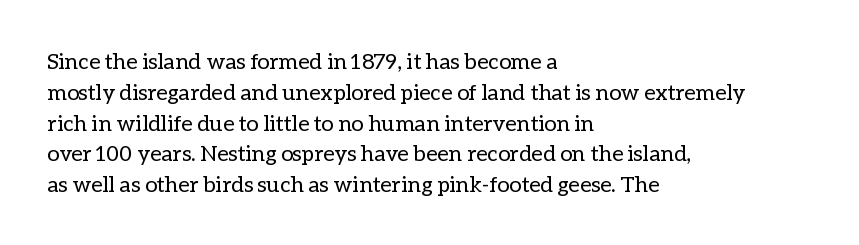
The image shows 22 px text type, upright; set left-aligned, normal line spacing (1.4x), normal letter spacing, not underlined.
